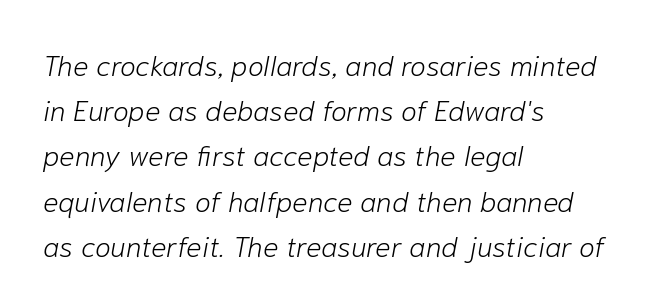
{"italic": "yes", "lean": "right", "slant_degrees": 10, "bold": "no", "weight": "light", "width": "normal", "stroke_contrast": "low", "x_height": "medium", "monospaced": "no", "underline": "no", "align": "left", "line_spacing": "normal", "line_spacing_ratio": 1.56, "letter_spacing": "normal", "letter_spacing_em": 0.0, "glyph_px": 29}
